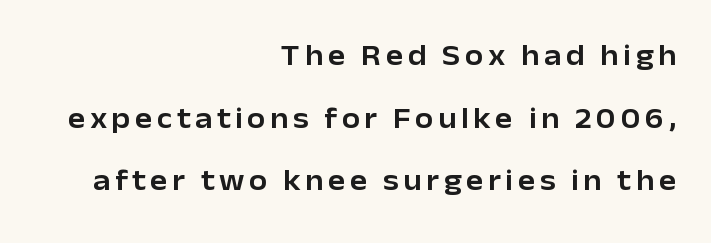
The passage shown is typed in a proportional face where columns would drift. Vertical spacing — loose. Which margin do the lines hug? The right one — the left edge is uneven. The string is rendered with underlining switched off.
